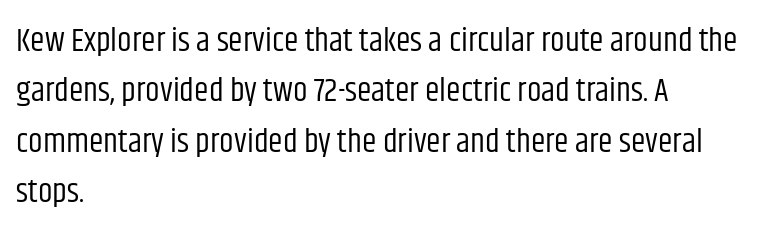
{"serif": "no", "italic": "no", "bold": "no", "weight": "regular", "width": "condensed", "stroke_contrast": "low", "x_height": "large", "monospaced": "no", "underline": "no", "align": "left", "line_spacing": "normal", "line_spacing_ratio": 1.53, "letter_spacing": "normal", "letter_spacing_em": 0.0, "glyph_px": 33}
